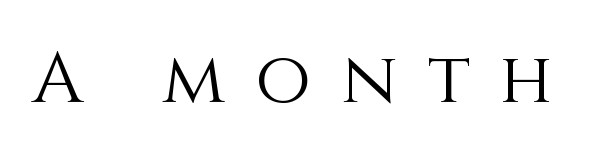
The image shows 72 px light type, upright; set unusually wide letter spacing (+0.42 em), not underlined; a large x-height.
